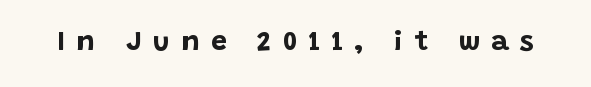
{"serif": "no", "italic": "no", "bold": "yes", "weight": "bold", "width": "normal", "stroke_contrast": "low", "x_height": "large", "monospaced": "no", "underline": "no", "letter_spacing": "wide", "letter_spacing_em": 0.4, "glyph_px": 28}
